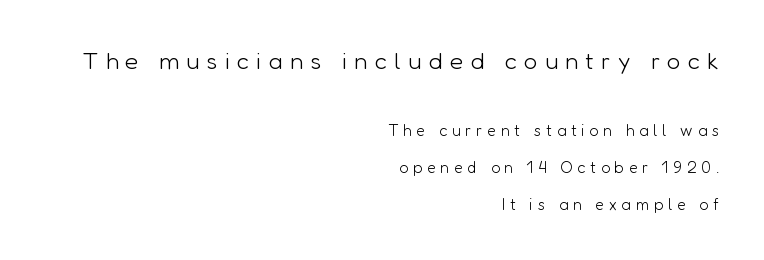
The image shows 24 px text type, upright; set right-aligned, loose line spacing (2.32x), unusually wide letter spacing (+0.3 em), not underlined; the first (top) block is 1.5x larger.
